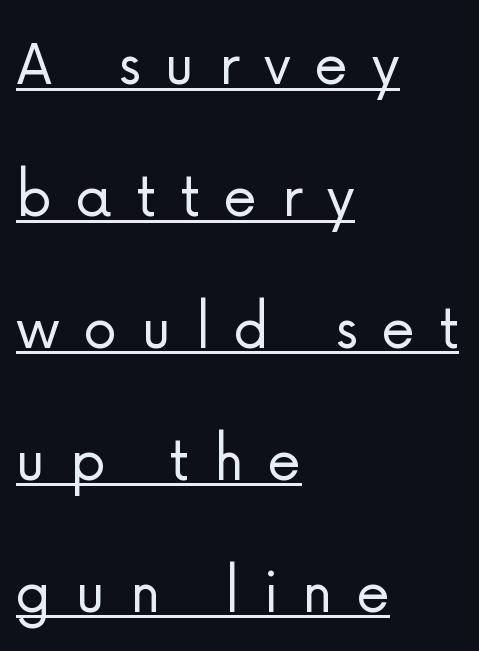
{"serif": "no", "italic": "no", "bold": "no", "weight": "light", "width": "normal", "stroke_contrast": "low", "x_height": "medium", "monospaced": "no", "underline": "yes", "align": "left", "line_spacing": "loose", "line_spacing_ratio": 1.94, "letter_spacing": "wide", "letter_spacing_em": 0.36, "glyph_px": 68}
